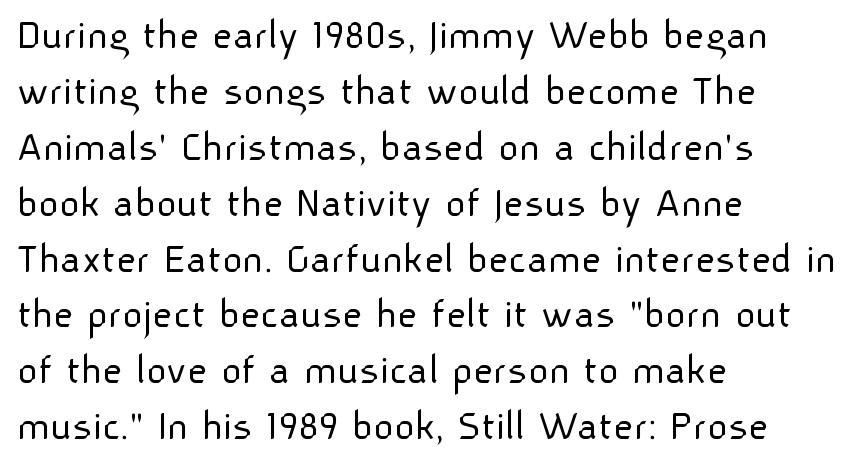
Q: Is the text bold? A: No.
Q: Is the text italic (slanted)? A: No, it is upright.
Q: Is the typeface a serif or a sans-serif typeface? A: Sans-serif.
Q: Is the text underlined? A: No.
Q: How is the paragraph aligned? A: Left-aligned.
Q: Is the spacing between letters normal or unusually wide? A: Normal.
Q: Is the spacing between lines tight, normal or loose? A: Normal.
Q: Width (condensed, normal, or wide)? A: Normal.
Q: Stroke contrast? A: Low.
Q: x-height? A: Medium.
Q: Monospaced? A: No.
